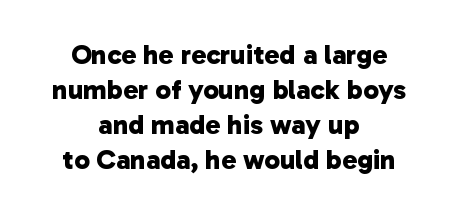
{"serif": "no", "bold": "yes", "weight": "bold", "width": "normal", "stroke_contrast": "low", "x_height": "medium", "monospaced": "no", "underline": "no", "align": "center", "line_spacing": "normal", "line_spacing_ratio": 1.25, "letter_spacing": "normal", "letter_spacing_em": 0.0, "glyph_px": 28}
